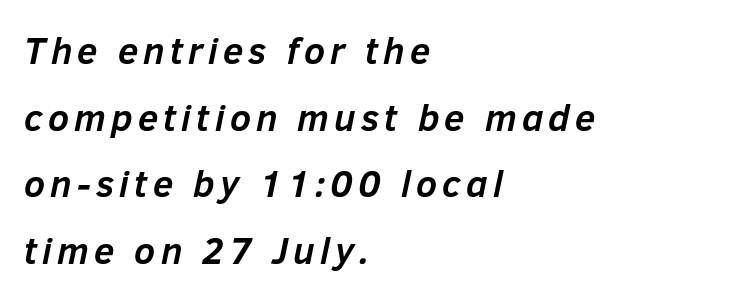
Q: Is the text bold? A: Yes.
Q: Is the text italic (slanted)? A: Yes, it leans right by about 12 degrees.
Q: Is the text underlined? A: No.
Q: How is the paragraph aligned? A: Left-aligned.
Q: Width (condensed, normal, or wide)? A: Normal.
Q: Stroke contrast? A: Low.
Q: x-height? A: Medium.
Q: Monospaced? A: No.
